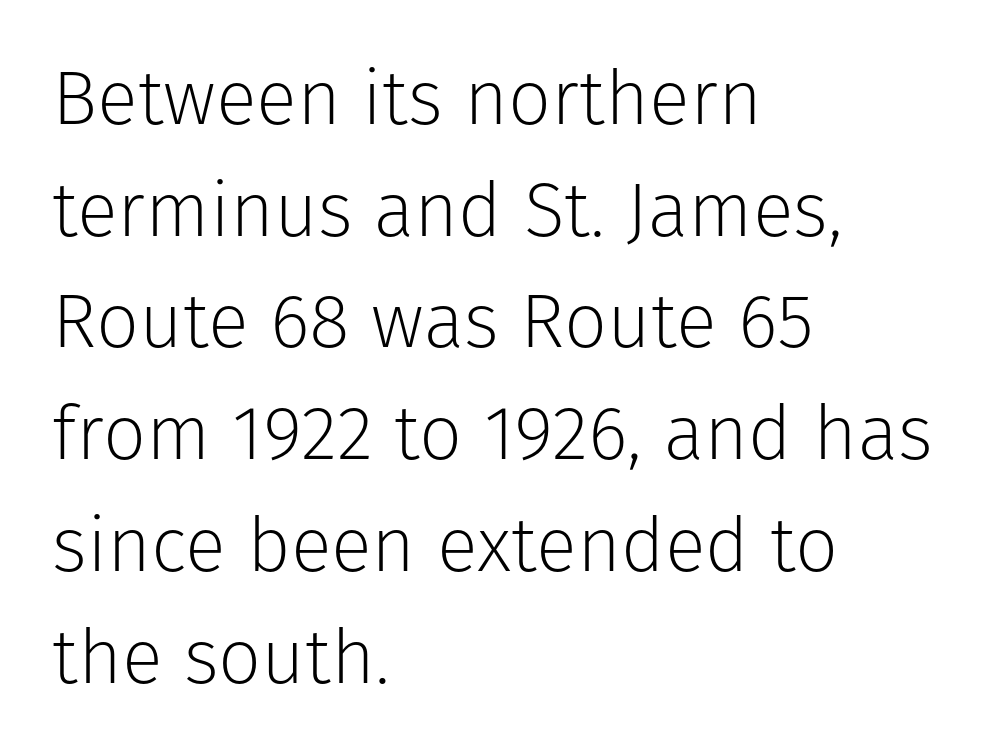
The image shows 76 px light sans-serif type, upright; set left-aligned, normal line spacing (1.47x), normal letter spacing, not underlined; low stroke contrast and a medium x-height.
